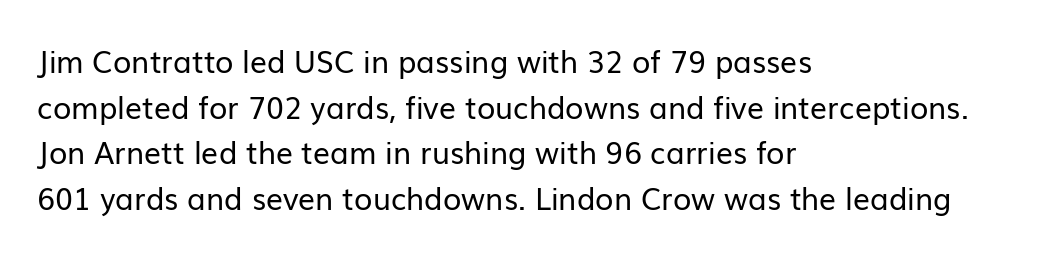
{"serif": "no", "italic": "no", "bold": "no", "weight": "regular", "width": "normal", "stroke_contrast": "low", "x_height": "medium", "monospaced": "no", "underline": "no", "align": "left", "line_spacing": "normal", "line_spacing_ratio": 1.52, "letter_spacing": "normal", "letter_spacing_em": 0.0, "glyph_px": 30}
